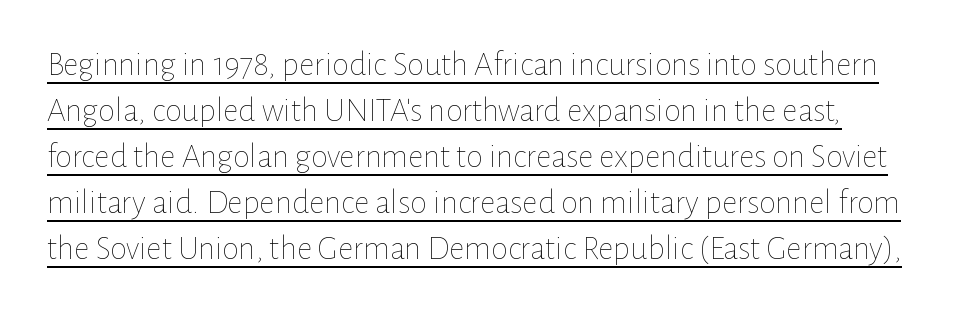
Q: Is the text bold? A: No.
Q: Is the text italic (slanted)? A: No, it is upright.
Q: Is the text underlined? A: Yes.
Q: Is the spacing between letters normal or unusually wide? A: Normal.
Q: Is the spacing between lines tight, normal or loose? A: Normal.
Q: Width (condensed, normal, or wide)? A: Normal.
Q: Stroke contrast? A: Low.
Q: x-height? A: Medium.
Q: Monospaced? A: No.
